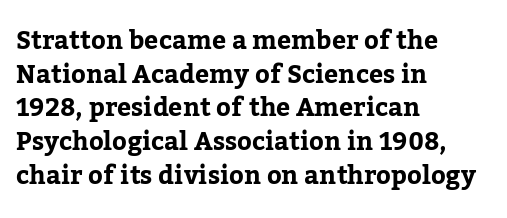
Q: Is the text bold? A: Yes.
Q: Is the text italic (slanted)? A: No, it is upright.
Q: Is the text underlined? A: No.
Q: How is the paragraph aligned? A: Left-aligned.
Q: Is the spacing between letters normal or unusually wide? A: Normal.
Q: Is the spacing between lines tight, normal or loose? A: Normal.
